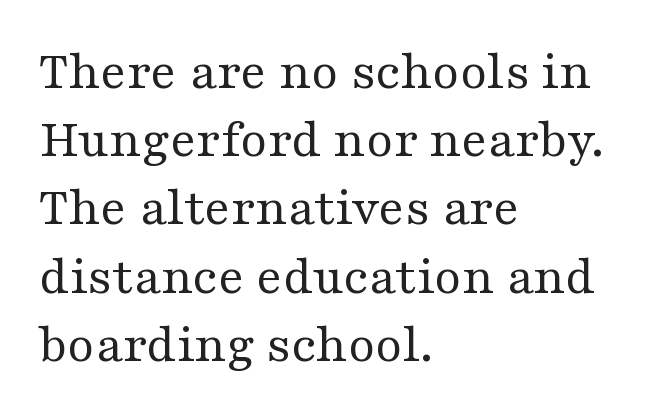
The image shows 55 px regular-weight, wide serif type, upright; set left-aligned, line spacing 1.24x, normal letter spacing, not underlined; medium stroke contrast and a medium x-height.
